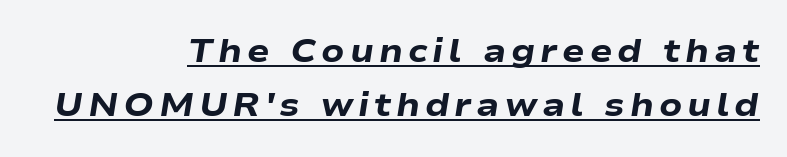
{"italic": "yes", "lean": "right", "slant_degrees": 9, "bold": "yes", "weight": "heavy", "width": "wide", "stroke_contrast": "low", "x_height": "medium", "monospaced": "no", "underline": "yes", "align": "right", "line_spacing": "normal", "line_spacing_ratio": 1.64, "glyph_px": 33}
